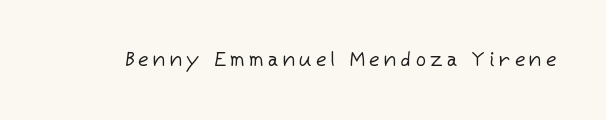
Quick note: not italic, upright. On a weight scale, this lands at 450 or below. This rendering widens character spacing well past its baseline value. Only glyphs here, with clear space below each row.
